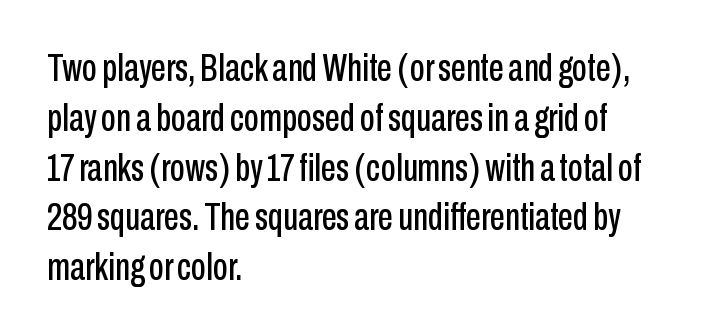
The image shows 38 px condensed sans-serif type, upright; set left-aligned, normal line spacing (1.31x), normal letter spacing, not underlined; low stroke contrast and a medium x-height.
